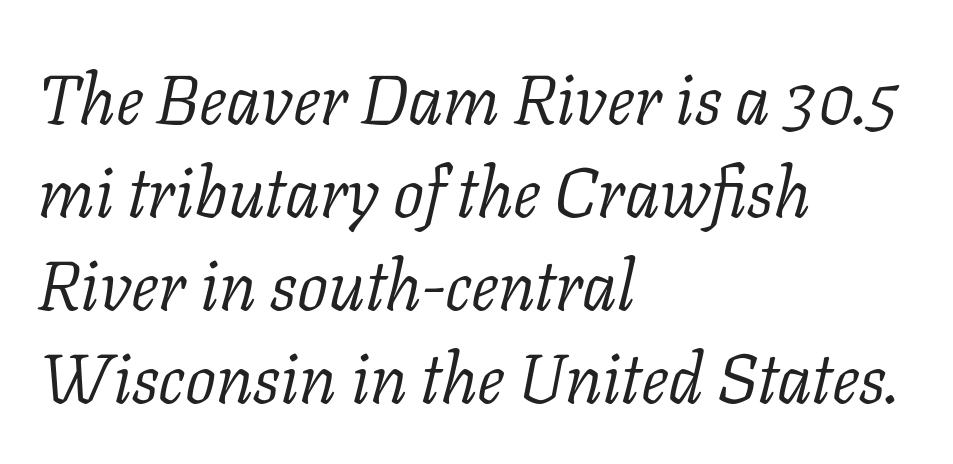
Q: Is the text bold? A: No.
Q: Is the text italic (slanted)? A: Yes, it leans right by about 11 degrees.
Q: Is the typeface a serif or a sans-serif typeface? A: Serif.
Q: Is the text underlined? A: No.
Q: How is the paragraph aligned? A: Left-aligned.
Q: Is the spacing between letters normal or unusually wide? A: Normal.
Q: Is the spacing between lines tight, normal or loose? A: Normal.
Q: Width (condensed, normal, or wide)? A: Normal.
Q: Stroke contrast? A: Low.
Q: x-height? A: Medium.
Q: Monospaced? A: No.
